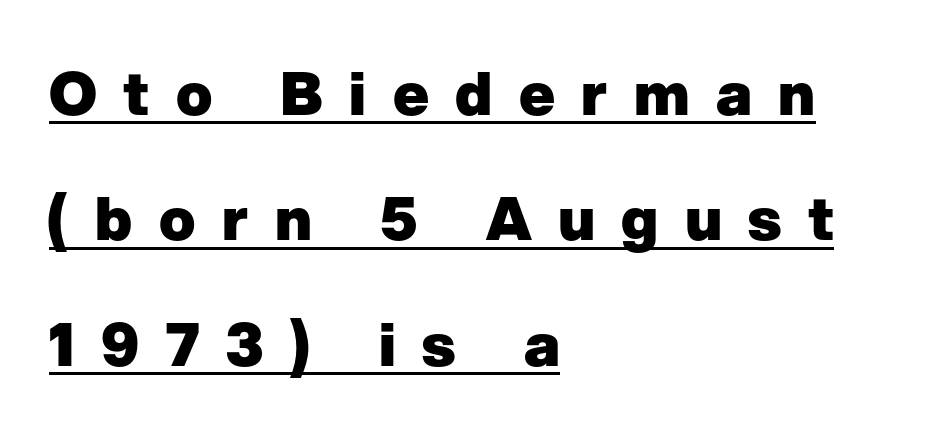
{"serif": "no", "italic": "no", "bold": "yes", "weight": "heavy", "width": "normal", "stroke_contrast": "low", "x_height": "medium", "monospaced": "no", "underline": "yes", "align": "left", "line_spacing": "loose", "line_spacing_ratio": 2.09, "letter_spacing": "wide", "letter_spacing_em": 0.44, "glyph_px": 60}
